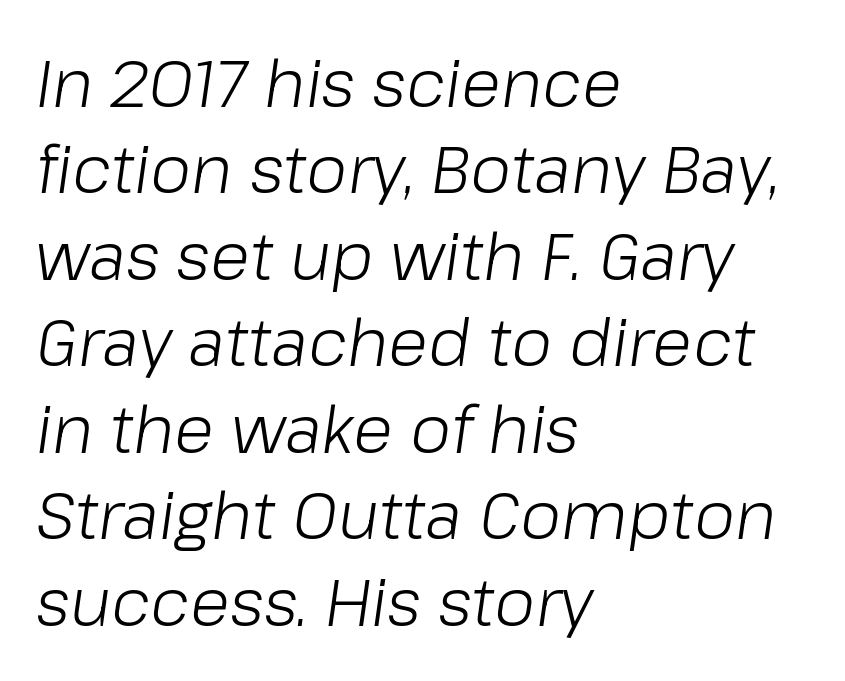
{"italic": "yes", "lean": "right", "slant_degrees": 8, "bold": "no", "weight": "light", "width": "normal", "stroke_contrast": "low", "x_height": "medium", "monospaced": "no", "underline": "no", "align": "left", "line_spacing": "normal", "line_spacing_ratio": 1.31, "letter_spacing": "normal", "letter_spacing_em": 0.0, "glyph_px": 66}
